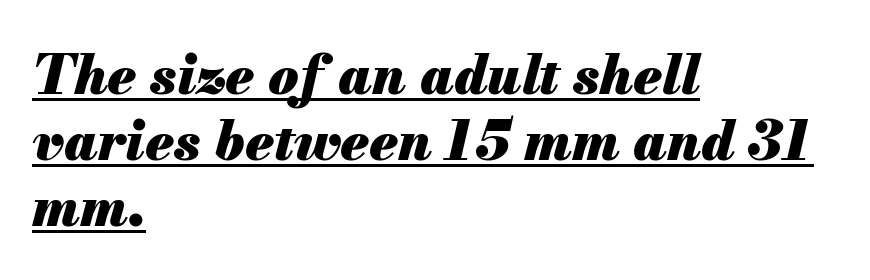
{"italic": "yes", "lean": "right", "slant_degrees": 13, "bold": "yes", "weight": "heavy", "width": "normal", "stroke_contrast": "medium", "x_height": "small", "monospaced": "no", "underline": "yes", "align": "left", "line_spacing_ratio": 1.2, "letter_spacing": "normal", "letter_spacing_em": 0.0, "glyph_px": 55}
